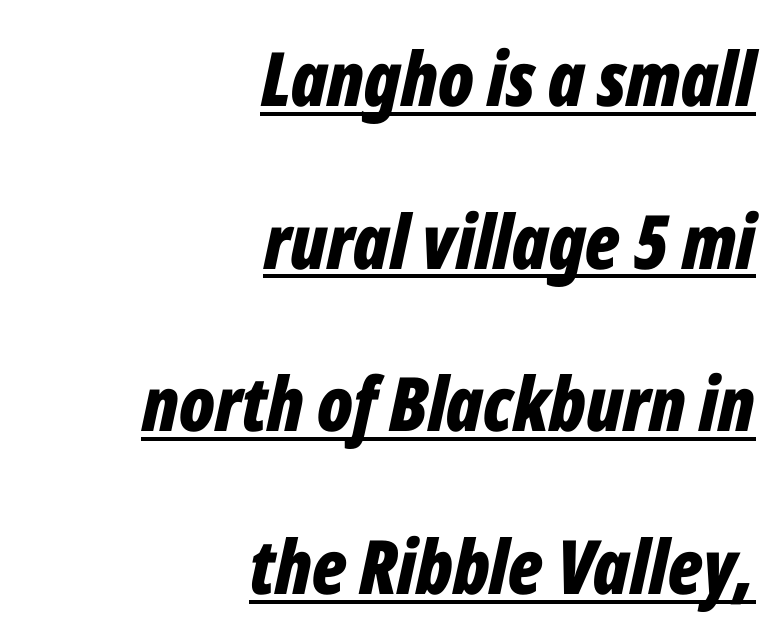
What weight is shown? A full bold with thick strokes. A typesetter would call this proportional, since set widths differ per character. The lines are quadded right. The typography opts for an oblique posture over an upright one. Horizontal bands of white between lines are thick stripes.
